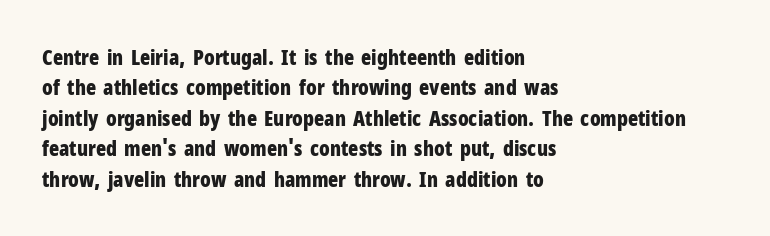
{"italic": "no", "bold": "yes", "underline": "no", "align": "left", "line_spacing": "normal", "line_spacing_ratio": 1.45, "letter_spacing": "normal", "letter_spacing_em": 0.0, "glyph_px": 21}
